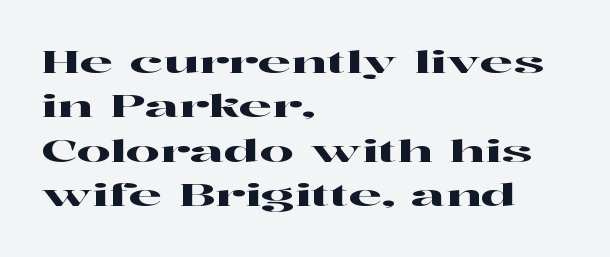
{"serif": "yes", "italic": "no", "width": "wide", "stroke_contrast": "high", "x_height": "medium", "monospaced": "no", "underline": "no", "align": "left", "line_spacing": "normal", "line_spacing_ratio": 1.48, "letter_spacing": "normal", "letter_spacing_em": 0.0, "glyph_px": 30}
